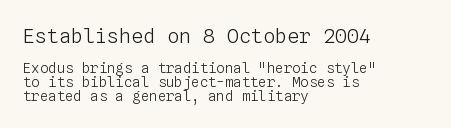
{"italic": "no", "bold": "no", "underline": "no", "align": "left", "line_spacing": "tight", "line_spacing_ratio": 1.0, "letter_spacing": "normal", "letter_spacing_em": 0.0, "larger_block": "first", "size_ratio": 1.43, "glyph_px": 20}
